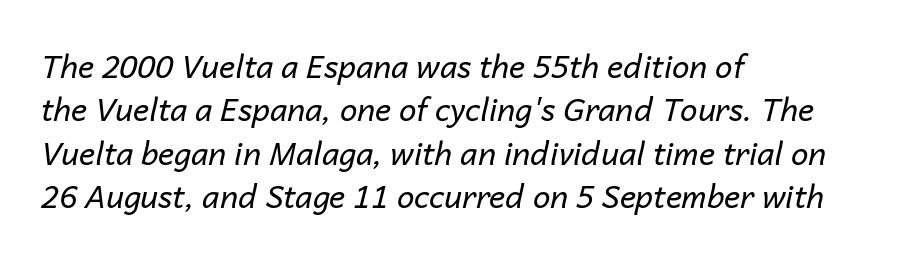
Q: Is the text bold? A: No.
Q: Is the text italic (slanted)? A: Yes, it leans right by about 14 degrees.
Q: Is the text underlined? A: No.
Q: How is the paragraph aligned? A: Left-aligned.
Q: Is the spacing between letters normal or unusually wide? A: Normal.
Q: Is the spacing between lines tight, normal or loose? A: Normal.
Q: Width (condensed, normal, or wide)? A: Normal.
Q: Stroke contrast? A: Low.
Q: x-height? A: Medium.
Q: Monospaced? A: No.
